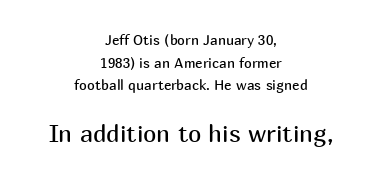
Beneath every word, the page is bare. The passage shown stacks its lines at a standard gap. Note: smaller setting up top, larger setting below. The passage is arranged like a title page — every line centered.
